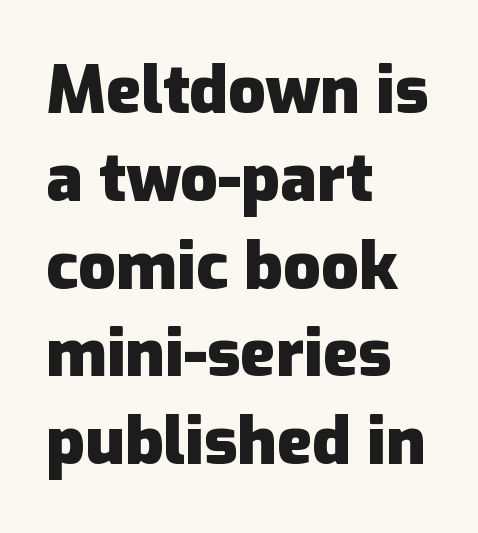
The image shows 66 px heavy sans-serif type, upright; set left-aligned, normal line spacing (1.33x), normal letter spacing, not underlined; low stroke contrast and a medium x-height.
